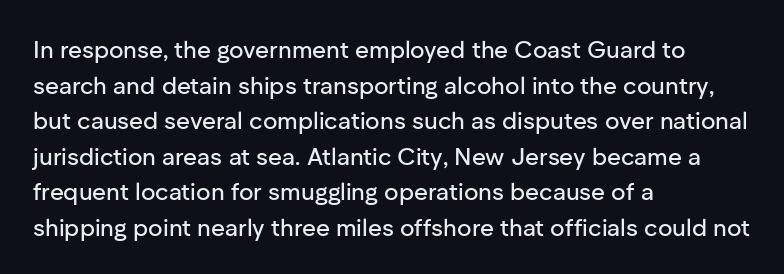
The lettering holds an erect, upright posture throughout. Inter-character spacing is left at the font's built-in metrics. The glyphs are unaccompanied by any horizontal stroke below them. Horizontal alignment here is leftward, the default for most running prose. Is there much room between lines? A standard amount, neither cramped nor airy.
